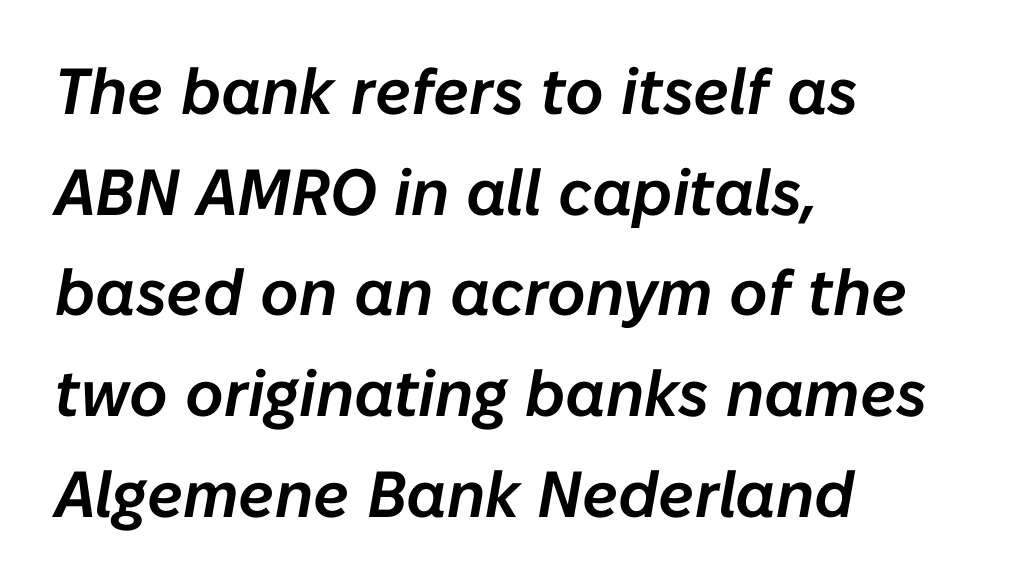
Q: Is the text italic (slanted)? A: Yes, it leans right by about 10 degrees.
Q: Is the text underlined? A: No.
Q: How is the paragraph aligned? A: Left-aligned.
Q: Is the spacing between letters normal or unusually wide? A: Normal.
Q: Is the spacing between lines tight, normal or loose? A: Normal.
Q: Width (condensed, normal, or wide)? A: Normal.
Q: Stroke contrast? A: Low.
Q: x-height? A: Medium.
Q: Monospaced? A: No.
